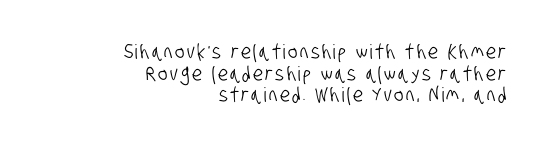
Q: Is the text underlined? A: No.
Q: How is the paragraph aligned? A: Right-aligned.
Q: Is the spacing between lines tight, normal or loose? A: Tight.
